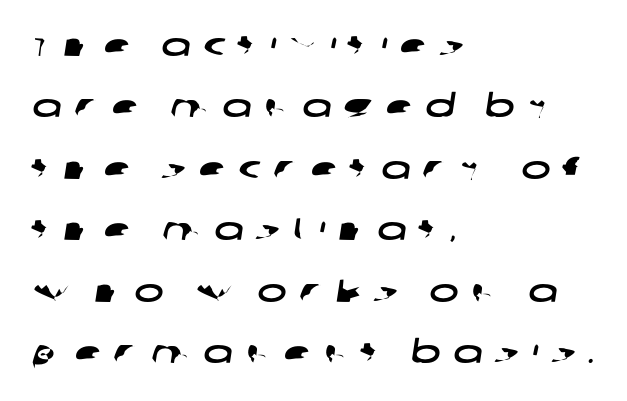
Q: Is the typeface a serif or a sans-serif typeface? A: Sans-serif.
Q: Is the text underlined? A: No.
Q: How is the paragraph aligned? A: Left-aligned.
Q: Is the spacing between letters normal or unusually wide? A: Unusually wide.
Q: Is the spacing between lines tight, normal or loose? A: Loose.
Q: Width (condensed, normal, or wide)? A: Wide.
Q: Stroke contrast? A: Low.
Q: x-height? A: Large.
Q: Monospaced? A: No.
